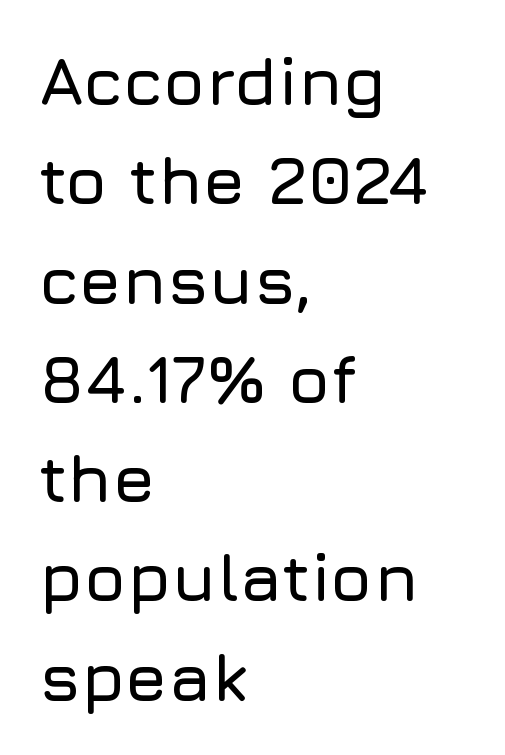
{"serif": "no", "italic": "no", "width": "normal", "stroke_contrast": "low", "x_height": "medium", "monospaced": "no", "underline": "no", "align": "left", "line_spacing": "normal", "line_spacing_ratio": 1.46, "letter_spacing": "normal", "letter_spacing_em": 0.0, "glyph_px": 68}
